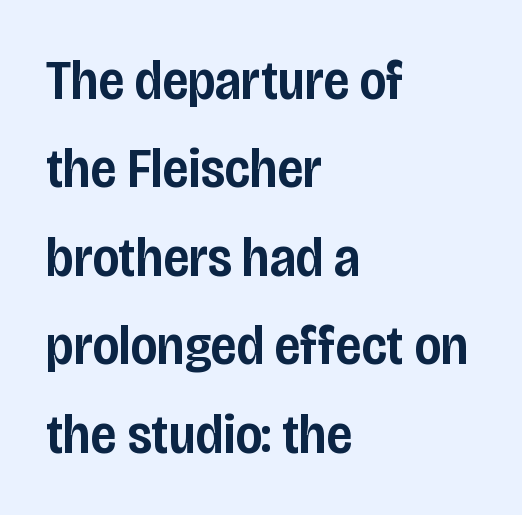
{"serif": "no", "italic": "no", "bold": "semi", "weight": "semibold", "width": "condensed", "stroke_contrast": "low", "x_height": "large", "monospaced": "no", "underline": "no", "align": "left", "line_spacing": "normal", "line_spacing_ratio": 1.58, "letter_spacing": "normal", "letter_spacing_em": 0.0, "glyph_px": 56}
